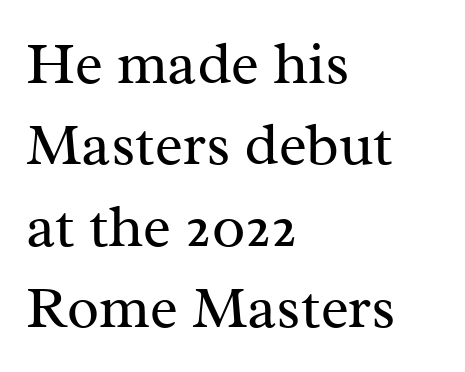
{"serif": "yes", "italic": "no", "bold": "no", "weight": "regular", "width": "normal", "stroke_contrast": "medium", "x_height": "medium", "monospaced": "no", "underline": "no", "align": "left", "line_spacing": "normal", "line_spacing_ratio": 1.38, "letter_spacing": "normal", "letter_spacing_em": 0.0, "glyph_px": 59}
